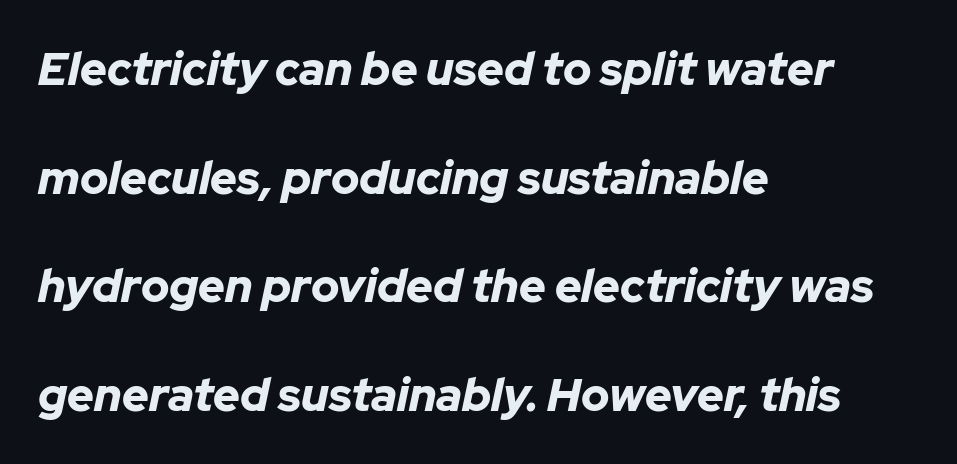
The image shows 46 px bold type, italic (leaning right); set left-aligned, loose line spacing (2.36x), normal letter spacing, not underlined; low stroke contrast and a medium x-height.
